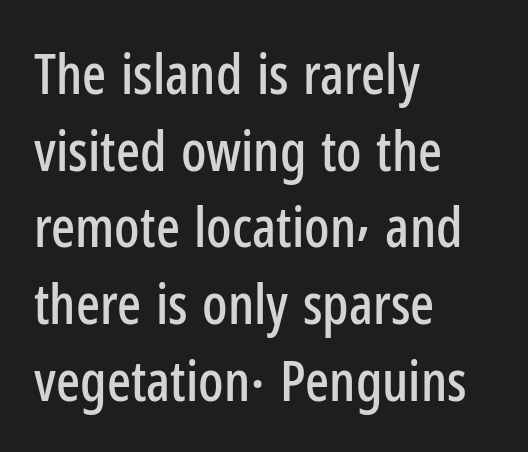
The image shows 56 px condensed sans-serif type, upright; set left-aligned, normal line spacing (1.37x), normal letter spacing, not underlined; low stroke contrast and a medium x-height.
